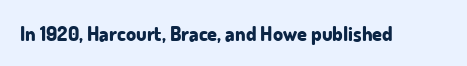
The rendering keeps characters at their native spacing. Underlining? Definitely not there. Nope, not italic — everything's standing straight. Set as a true bold cut, around the 700 mark.
